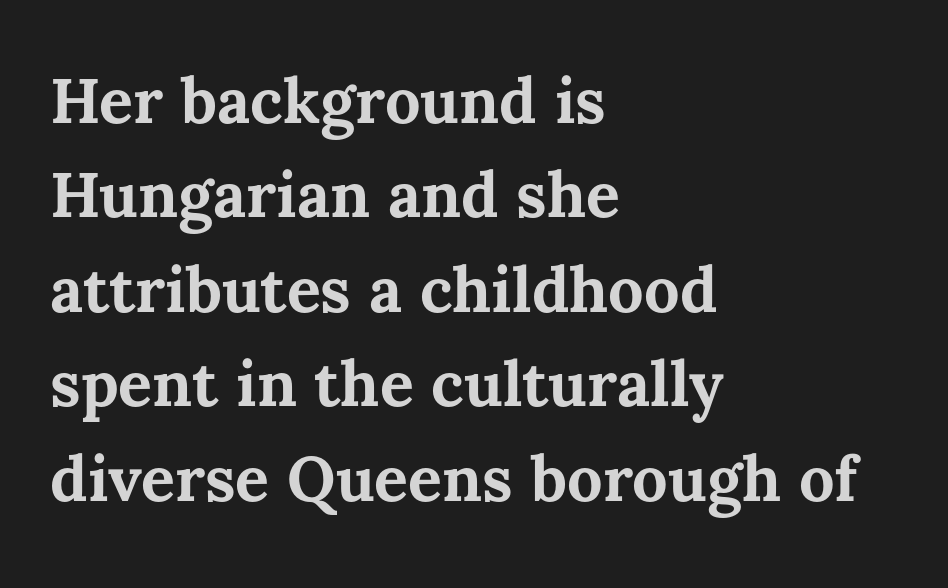
Q: Is the text bold? A: Yes.
Q: Is the text italic (slanted)? A: No, it is upright.
Q: Is the text underlined? A: No.
Q: How is the paragraph aligned? A: Left-aligned.
Q: Is the spacing between letters normal or unusually wide? A: Normal.
Q: Is the spacing between lines tight, normal or loose? A: Normal.
Q: Width (condensed, normal, or wide)? A: Normal.
Q: Stroke contrast? A: Medium.
Q: x-height? A: Medium.
Q: Monospaced? A: No.
